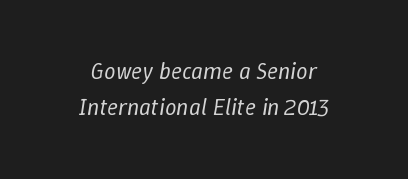
The image shows 23 px text type, italic (leaning right); set centered, normal line spacing (1.58x), normal letter spacing, not underlined.
